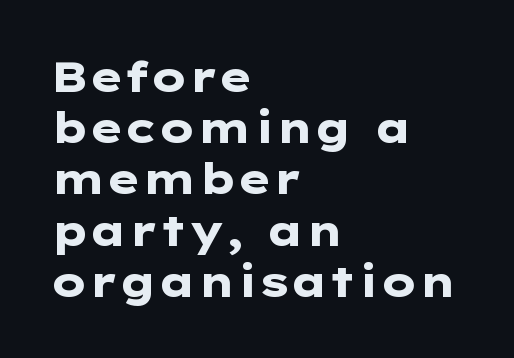
{"serif": "no", "italic": "no", "bold": "yes", "weight": "heavy", "width": "wide", "stroke_contrast": "low", "x_height": "medium", "underline": "no", "align": "left", "line_spacing_ratio": 1.22, "letter_spacing": "normal", "letter_spacing_em": 0.0, "glyph_px": 42}
